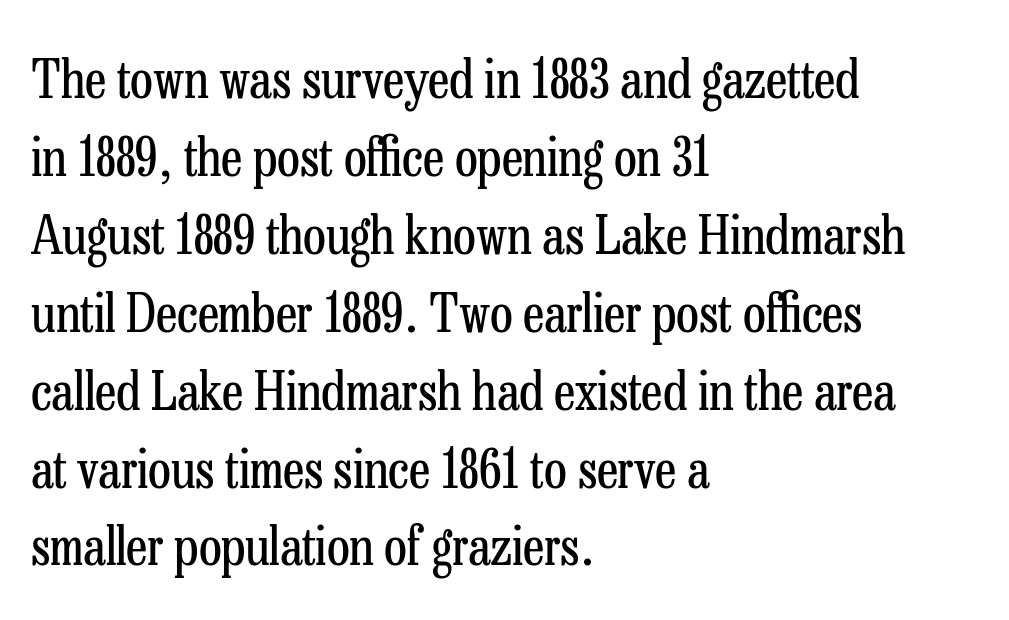
Students, observe: this is what conventionally led text looks like. These lines are composed in type with serifs. Heft: none added — not bold. The typography opts for an upright posture over an oblique one.
